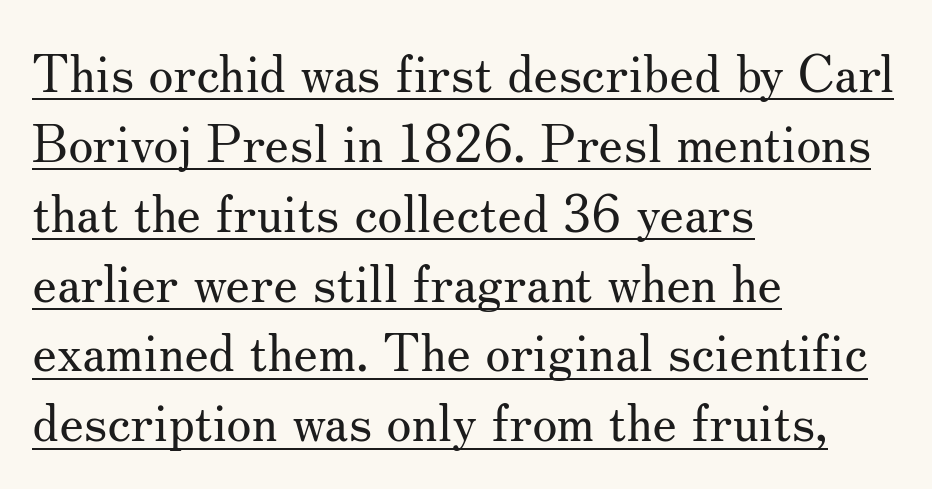
The image shows 51 px regular-weight serif type, upright; set left-aligned, normal line spacing (1.37x), normal letter spacing, underlined; medium stroke contrast and a small x-height.
